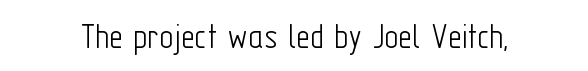
Q: Is the text bold? A: No.
Q: Is the text italic (slanted)? A: No, it is upright.
Q: Is the typeface a serif or a sans-serif typeface? A: Sans-serif.
Q: Is the text underlined? A: No.
Q: Is the spacing between letters normal or unusually wide? A: Normal.
Q: Width (condensed, normal, or wide)? A: Condensed.
Q: Stroke contrast? A: Low.
Q: x-height? A: Medium.
Q: Monospaced? A: No.
